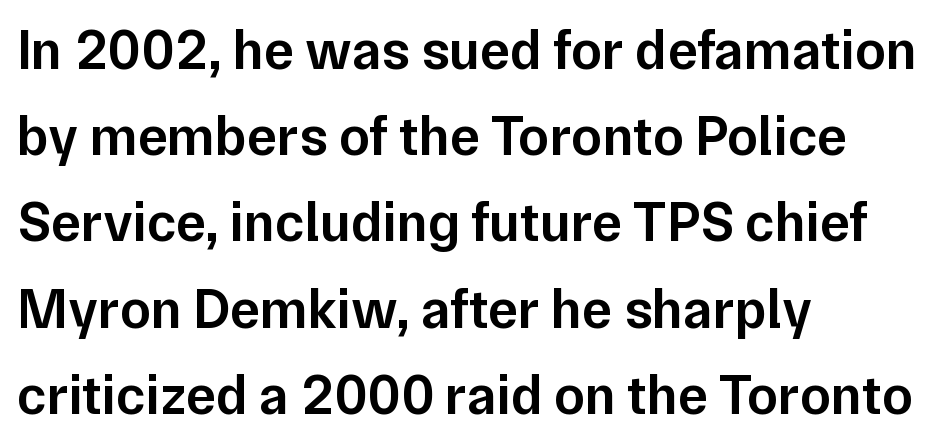
The image shows 56 px semibold sans-serif type, upright; set left-aligned, normal line spacing (1.54x), normal letter spacing, not underlined; low stroke contrast and a medium x-height.
